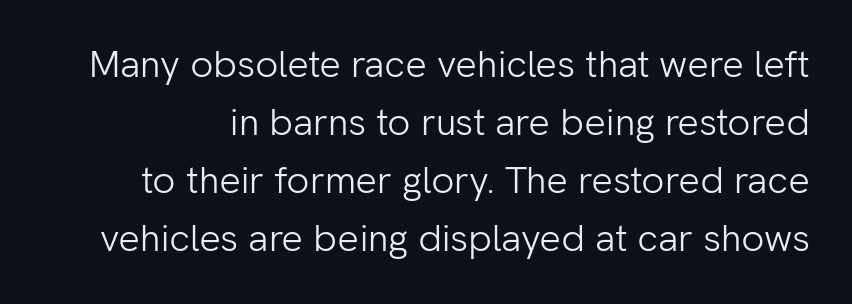
The image shows 38 px light sans-serif type, upright; set normal line spacing (1.53x), normal letter spacing, not underlined; low stroke contrast and a medium x-height.
